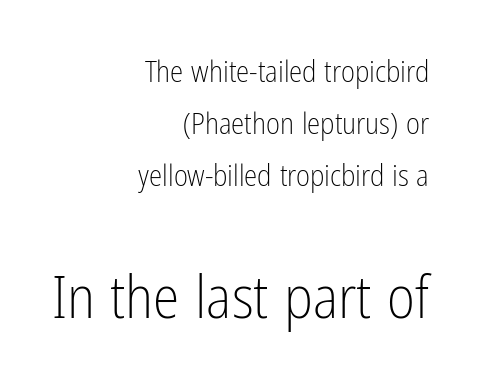
The image shows 60 px light, condensed sans-serif type, upright; set right-aligned, line spacing 1.73x, normal letter spacing, not underlined; the second (bottom) block is 2.0x larger; low stroke contrast and a medium x-height.
